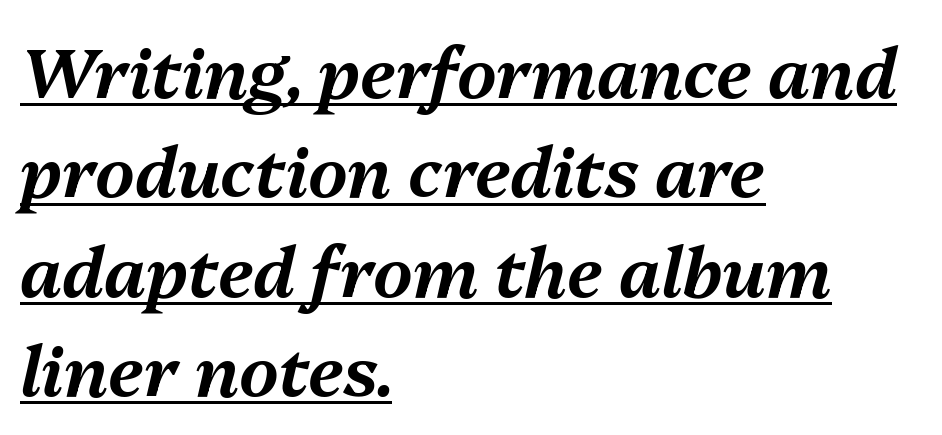
{"italic": "yes", "lean": "right", "slant_degrees": 13, "width": "normal", "stroke_contrast": "medium", "x_height": "medium", "monospaced": "no", "underline": "yes", "align": "left", "line_spacing": "normal", "line_spacing_ratio": 1.44, "letter_spacing": "normal", "letter_spacing_em": 0.0, "glyph_px": 69}
